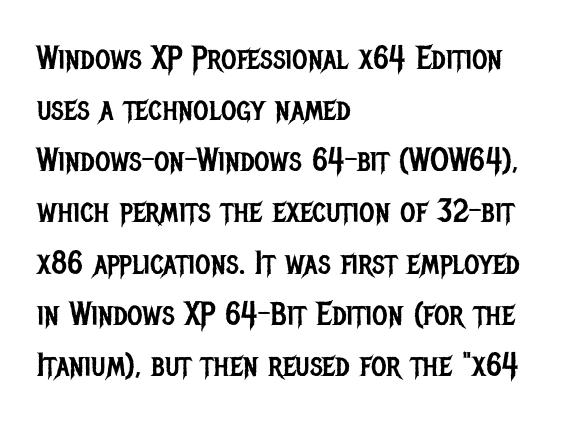
The face used here is a sans, in the tradition of grotesques and geometrics. The space beneath each line is pristine and unruled. No extra tracking has been applied to these lines. The strokes carry an ordinary text weight at most.
